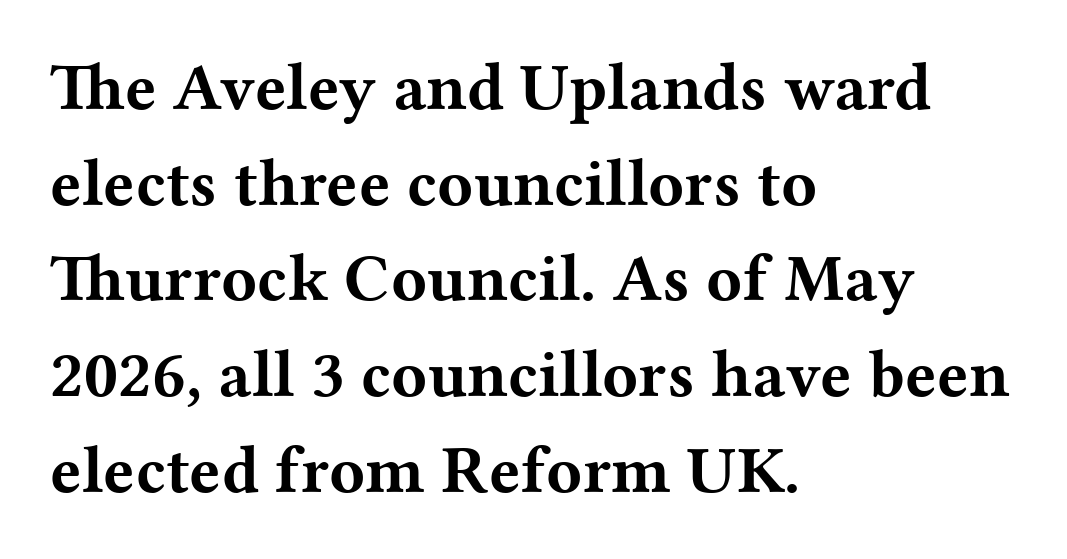
{"serif": "yes", "italic": "no", "bold": "yes", "weight": "bold", "width": "wide", "stroke_contrast": "medium", "x_height": "medium", "monospaced": "no", "underline": "no", "align": "left", "line_spacing": "normal", "line_spacing_ratio": 1.45, "letter_spacing": "normal", "letter_spacing_em": 0.0, "glyph_px": 66}
